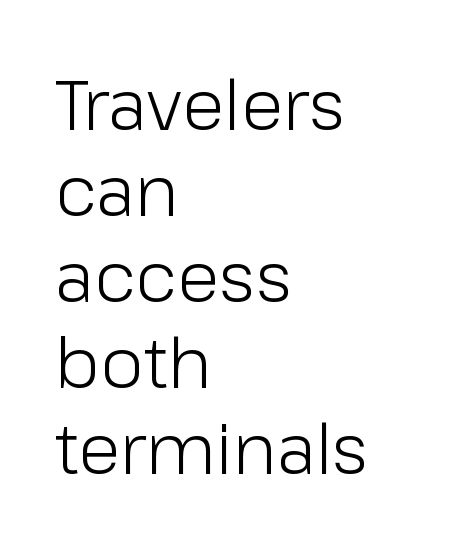
{"serif": "no", "italic": "no", "bold": "no", "weight": "light", "width": "normal", "stroke_contrast": "low", "x_height": "medium", "monospaced": "no", "underline": "no", "align": "left", "line_spacing_ratio": 1.23, "letter_spacing": "normal", "letter_spacing_em": 0.0, "glyph_px": 70}
